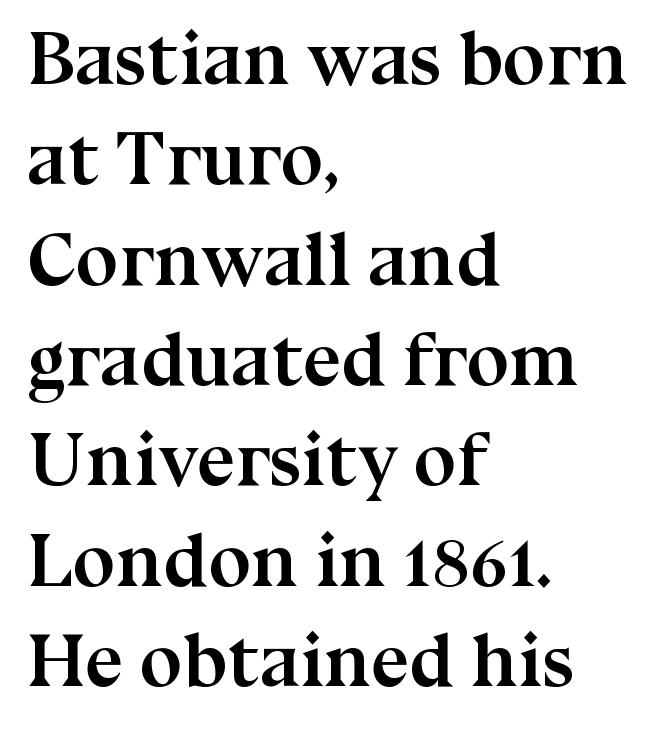
The image shows 76 px semibold serif type, upright; set left-aligned, normal line spacing (1.32x), normal letter spacing, not underlined; medium stroke contrast and a medium x-height.
